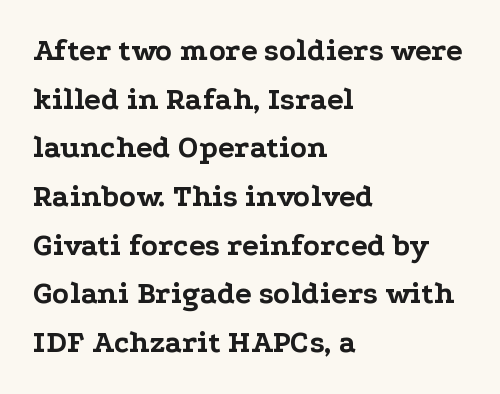
Anything drawn beneath the words? Only blank space. You could call the tracking neutral — neither tight nor loose. Varying glyph widths throughout — classic text-font behaviour. The designer went with a serif here, giving each stem small feet. Typographic density is high because the face is bold.
